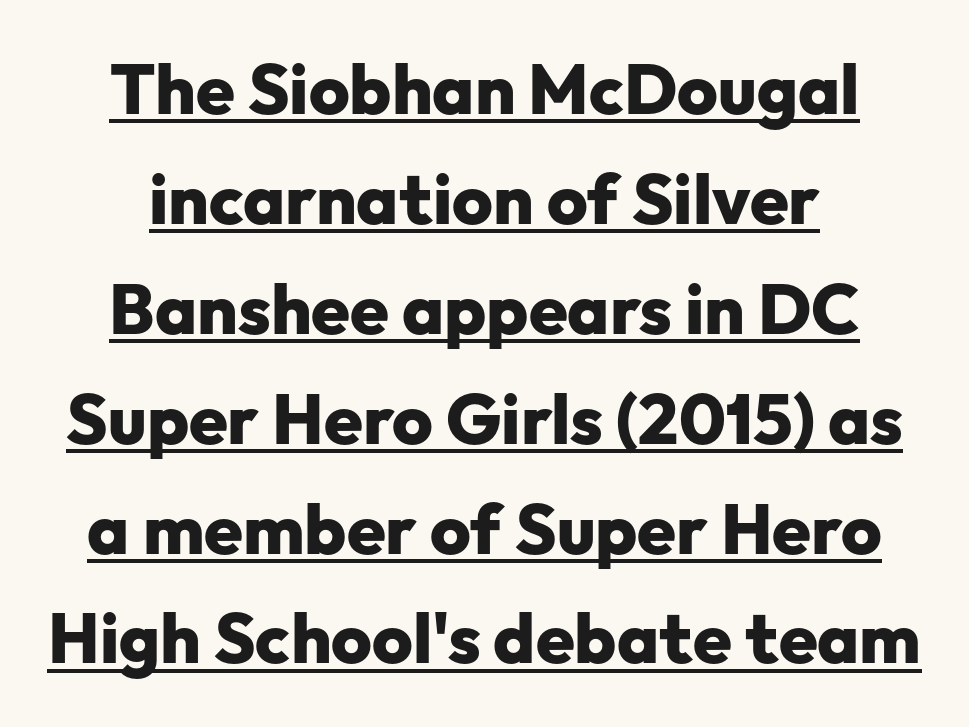
The image shows 70 px heavy sans-serif type, upright; set normal line spacing (1.57x), normal letter spacing, underlined; low stroke contrast and a medium x-height.
